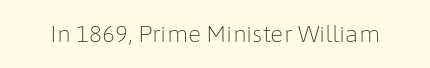
The image shows 22 px text type, upright; set normal letter spacing, not underlined.
